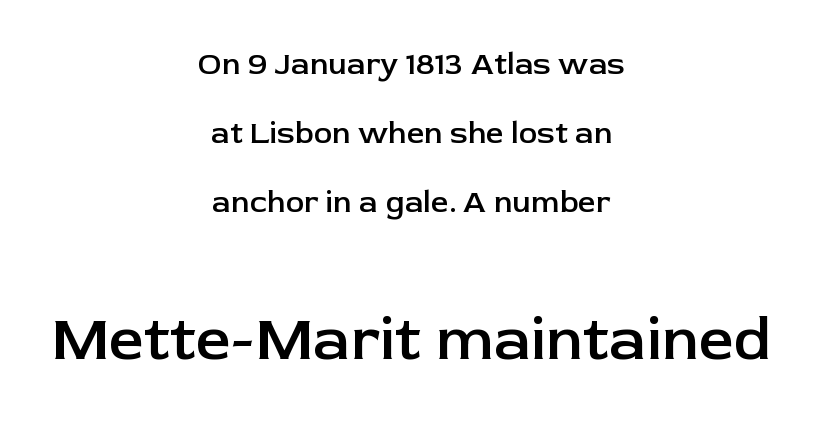
Q: Is the text bold? A: Semi-bold.
Q: Is the text italic (slanted)? A: No, it is upright.
Q: Is the typeface a serif or a sans-serif typeface? A: Sans-serif.
Q: Is the text underlined? A: No.
Q: How is the paragraph aligned? A: Centered.
Q: Is the spacing between letters normal or unusually wide? A: Normal.
Q: Is the spacing between lines tight, normal or loose? A: Loose.
Q: Which block of text is set in a larger size, the first (top) or the second (bottom)? A: The second (bottom) one.
Q: Width (condensed, normal, or wide)? A: Normal.
Q: Stroke contrast? A: Low.
Q: x-height? A: Medium.
Q: Monospaced? A: No.
